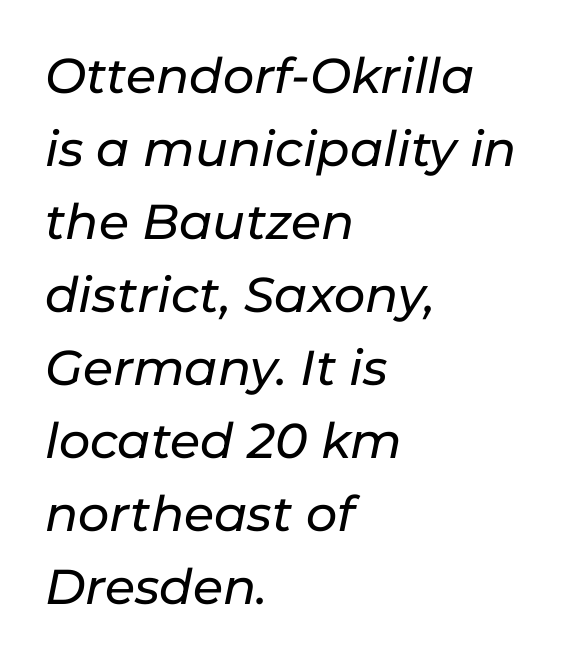
Q: Is the text italic (slanted)? A: Yes, it leans right by about 11 degrees.
Q: Is the text underlined? A: No.
Q: How is the paragraph aligned? A: Left-aligned.
Q: Is the spacing between letters normal or unusually wide? A: Normal.
Q: Is the spacing between lines tight, normal or loose? A: Normal.
Q: Width (condensed, normal, or wide)? A: Normal.
Q: Stroke contrast? A: Low.
Q: x-height? A: Medium.
Q: Monospaced? A: No.
